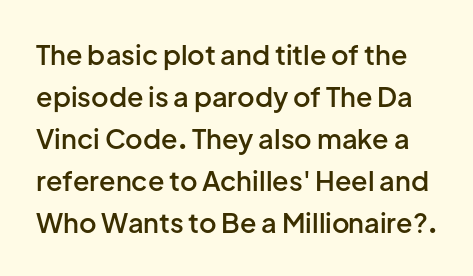
Q: Is the text bold? A: Semi-bold.
Q: Is the text italic (slanted)? A: No, it is upright.
Q: Is the text underlined? A: No.
Q: Is the spacing between letters normal or unusually wide? A: Normal.
Q: Is the spacing between lines tight, normal or loose? A: Normal.
